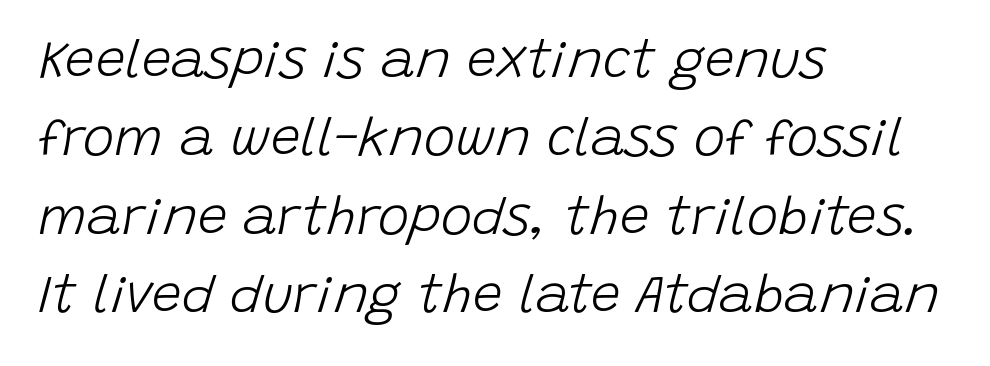
{"italic": "yes", "lean": "right", "slant_degrees": 15, "bold": "no", "weight": "light", "width": "normal", "stroke_contrast": "low", "x_height": "large", "monospaced": "no", "underline": "no", "align": "left", "line_spacing": "normal", "line_spacing_ratio": 1.48, "letter_spacing": "normal", "letter_spacing_em": 0.0, "glyph_px": 53}
